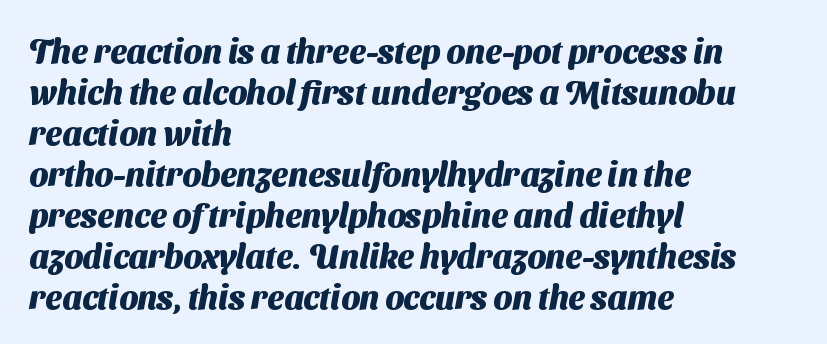
{"serif": "no", "bold": "yes", "weight": "heavy", "width": "normal", "stroke_contrast": "medium", "x_height": "medium", "monospaced": "no", "underline": "no", "align": "left", "line_spacing_ratio": 1.24, "letter_spacing": "normal", "letter_spacing_em": 0.0, "glyph_px": 33}
